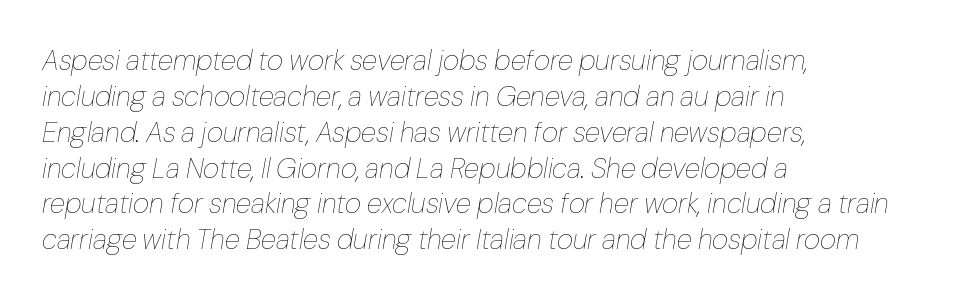
Q: Is the text bold? A: No.
Q: Is the text italic (slanted)? A: Yes, it leans right by about 10 degrees.
Q: Is the text underlined? A: No.
Q: How is the paragraph aligned? A: Left-aligned.
Q: Is the spacing between letters normal or unusually wide? A: Normal.
Q: Is the spacing between lines tight, normal or loose? A: Normal.
Q: Width (condensed, normal, or wide)? A: Normal.
Q: Stroke contrast? A: Low.
Q: x-height? A: Medium.
Q: Monospaced? A: No.
